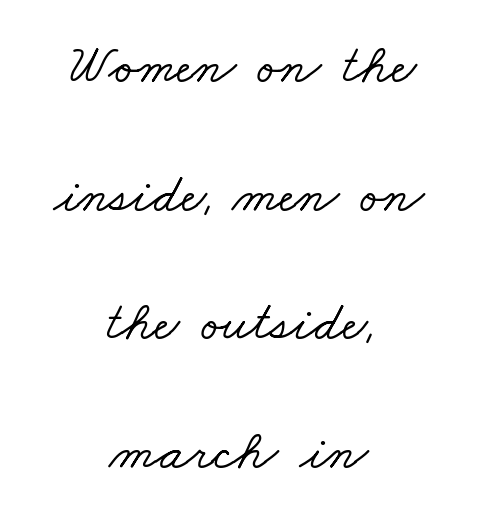
Q: Is the typeface a serif or a sans-serif typeface? A: Serif.
Q: Is the text underlined? A: No.
Q: How is the paragraph aligned? A: Centered.
Q: Is the spacing between letters normal or unusually wide? A: Normal.
Q: Is the spacing between lines tight, normal or loose? A: Loose.
Q: Width (condensed, normal, or wide)? A: Wide.
Q: Stroke contrast? A: Low.
Q: x-height? A: Small.
Q: Monospaced? A: No.
